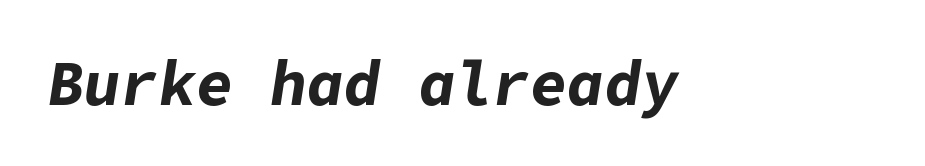
{"italic": "yes", "lean": "right", "slant_degrees": 9, "bold": "yes", "weight": "bold", "width": "normal", "stroke_contrast": "low", "x_height": "medium", "underline": "no", "letter_spacing": "normal", "letter_spacing_em": 0.0, "glyph_px": 62}
